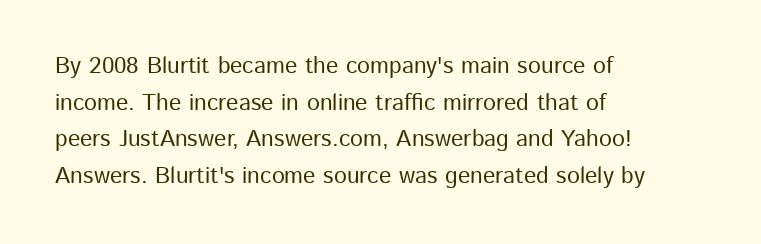
The image shows 23 px text type, upright; set left-aligned, normal line spacing (1.59x), normal letter spacing, not underlined.
